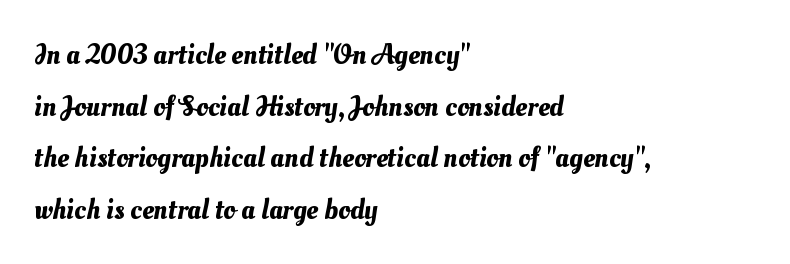
Q: Is the text underlined? A: No.
Q: How is the paragraph aligned? A: Left-aligned.
Q: Is the spacing between letters normal or unusually wide? A: Normal.
Q: Width (condensed, normal, or wide)? A: Normal.
Q: Stroke contrast? A: Medium.
Q: x-height? A: Small.
Q: Monospaced? A: No.
